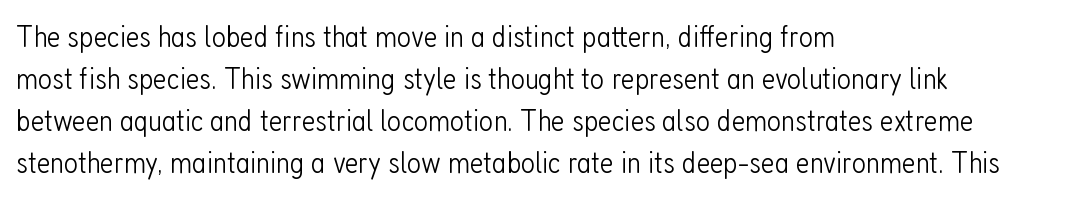
The zone under the glyphs is completely vacant. No letter is thick-stroked: the sample isn't bold. Vertical strokes here are truly vertical. You could not count columns in this text — the font is proportionally spaced. The compositor pushed each line to the left boundary.
